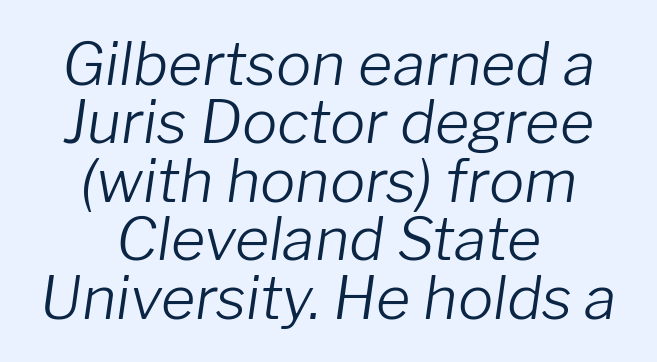
The image shows 59 px light type, italic (leaning right); set centered, tight line spacing (0.99x), normal letter spacing, not underlined; low stroke contrast and a medium x-height.
